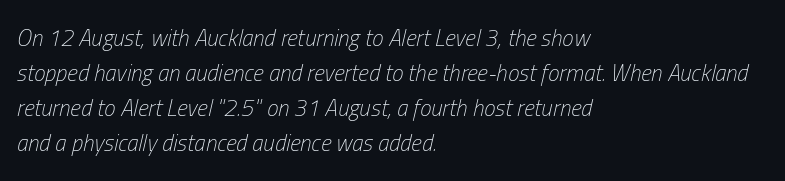
{"italic": "yes", "lean": "right", "slant_degrees": 13, "bold": "no", "underline": "no", "align": "left", "line_spacing": "normal", "line_spacing_ratio": 1.52, "letter_spacing": "normal", "letter_spacing_em": 0.0, "glyph_px": 23}
